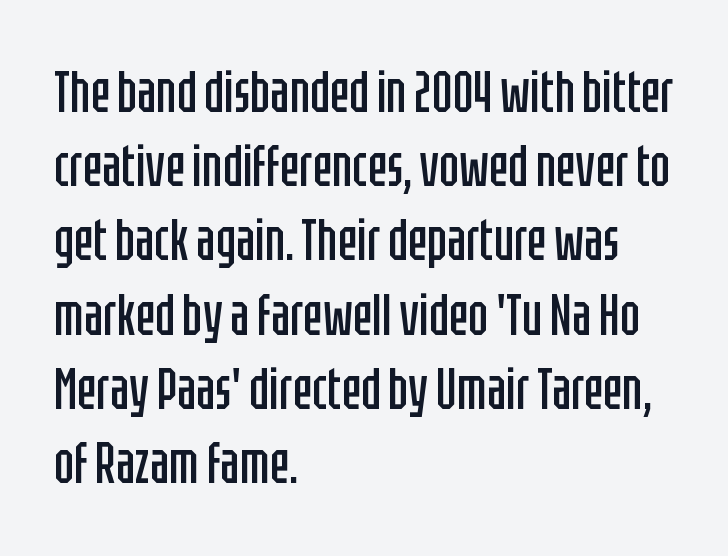
The image shows 58 px regular-weight, condensed sans-serif type, upright; set left-aligned, normal line spacing (1.28x), normal letter spacing, not underlined; low stroke contrast and a large x-height.
